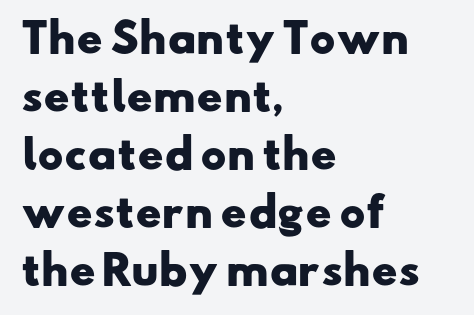
Q: Is the text bold? A: Yes.
Q: Is the typeface a serif or a sans-serif typeface? A: Sans-serif.
Q: Is the text underlined? A: No.
Q: How is the paragraph aligned? A: Left-aligned.
Q: Is the spacing between letters normal or unusually wide? A: Normal.
Q: Is the spacing between lines tight, normal or loose? A: Normal.
Q: Width (condensed, normal, or wide)? A: Wide.
Q: Stroke contrast? A: Low.
Q: x-height? A: Small.
Q: Monospaced? A: No.
